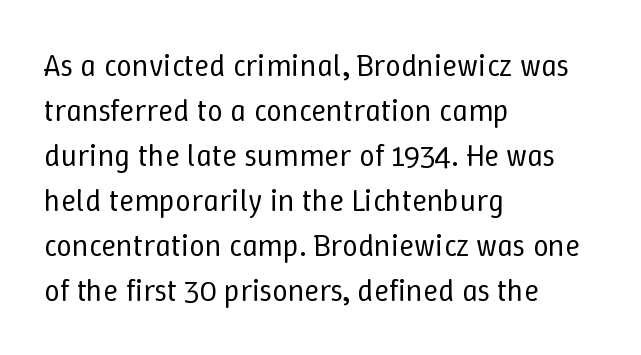
This sample has the flowing, uneven cadence of proportional lettering. Tall strokes in this sample are plumb rather than angled. The compositor pushed each line to the left boundary. No chunkiness to these letters — they're not bold. Short note: letters normally spaced. The space between consecutive lines is moderate.
